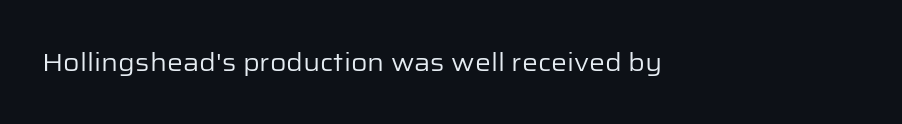
{"italic": "no", "bold": "no", "underline": "no", "letter_spacing": "normal", "letter_spacing_em": 0.0, "glyph_px": 25}
